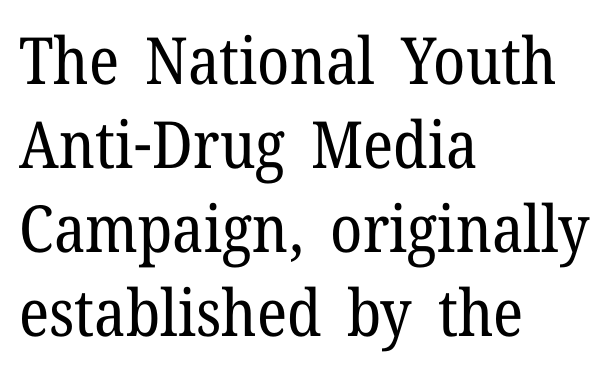
The image shows 65 px regular-weight serif type, upright; set left-aligned, normal line spacing (1.29x), normal letter spacing, not underlined; low stroke contrast and a medium x-height.
